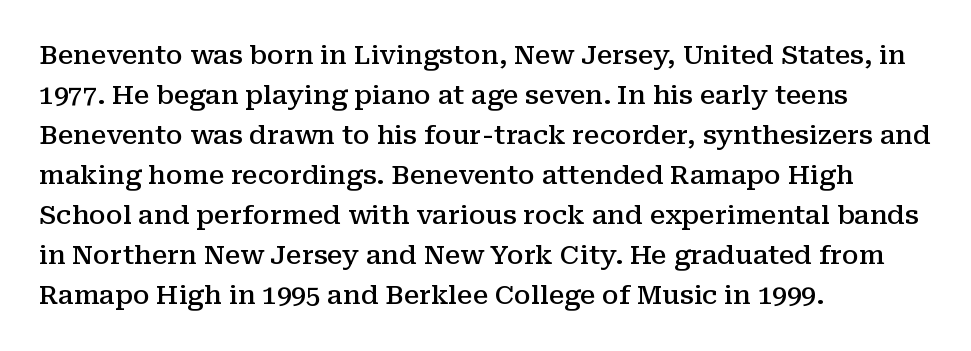
{"italic": "no", "bold": "semi", "underline": "no", "align": "left", "line_spacing": "normal", "line_spacing_ratio": 1.54, "letter_spacing": "normal", "letter_spacing_em": 0.0, "glyph_px": 26}
